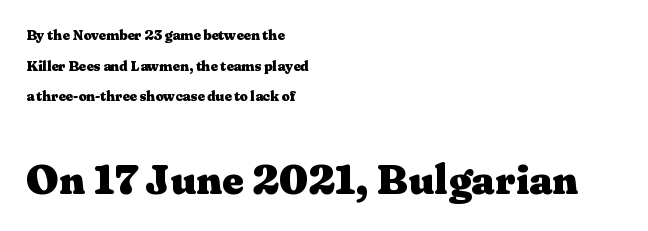
Q: Is the text bold? A: Yes.
Q: Is the text italic (slanted)? A: No, it is upright.
Q: Is the typeface a serif or a sans-serif typeface? A: Serif.
Q: Is the text underlined? A: No.
Q: How is the paragraph aligned? A: Left-aligned.
Q: Is the spacing between letters normal or unusually wide? A: Normal.
Q: Is the spacing between lines tight, normal or loose? A: Loose.
Q: Which block of text is set in a larger size, the first (top) or the second (bottom)? A: The second (bottom) one.
Q: Width (condensed, normal, or wide)? A: Wide.
Q: Stroke contrast? A: Medium.
Q: x-height? A: Medium.
Q: Monospaced? A: No.
